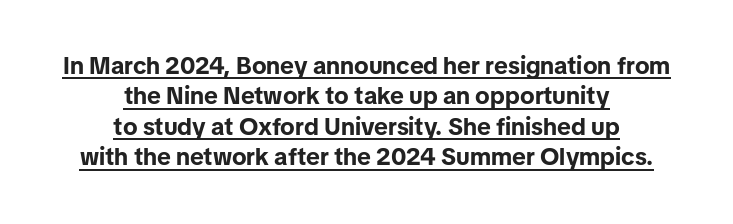
{"italic": "no", "bold": "yes", "underline": "yes", "align": "center", "line_spacing": "normal", "line_spacing_ratio": 1.27, "letter_spacing": "normal", "letter_spacing_em": 0.0, "glyph_px": 24}
